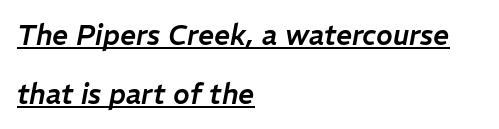
Proportional: the letters do not fall into vertical columns. This sample uses plain, unmodified letter spacing. The lettering is marked with a stroke running underneath it. Interline gaps are noticeably wide in this sample. The lines are quadded left. The typography opts for an oblique posture over an upright one.
